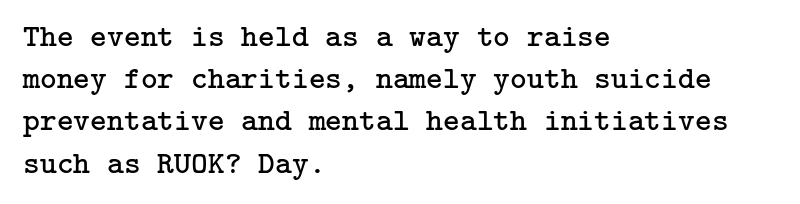
Q: Is the text bold? A: No.
Q: Is the text italic (slanted)? A: No, it is upright.
Q: Is the typeface a serif or a sans-serif typeface? A: Serif.
Q: Is the text underlined? A: No.
Q: How is the paragraph aligned? A: Left-aligned.
Q: Is the spacing between letters normal or unusually wide? A: Normal.
Q: Is the spacing between lines tight, normal or loose? A: Normal.
Q: Width (condensed, normal, or wide)? A: Normal.
Q: Stroke contrast? A: Low.
Q: x-height? A: Medium.
